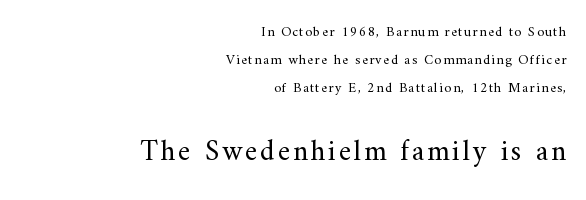
The image shows 29 px regular-weight serif type, upright; set right-aligned, loose line spacing (2.0x), not underlined; the second (bottom) block is 2.07x larger; medium stroke contrast and a small x-height.
